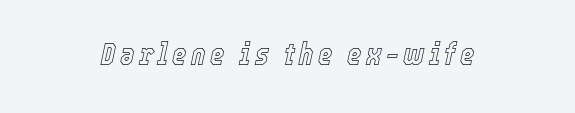
Italic? Definitely — the glyphs are oblique. Letters rest on an invisible, unmarked baseline. The letters advance in unequal steps, a hallmark of proportional type.
